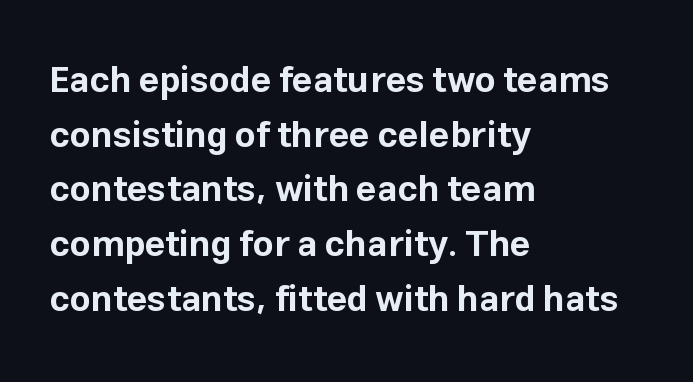
Q: Is the text bold? A: Yes.
Q: Is the text italic (slanted)? A: No, it is upright.
Q: Is the typeface a serif or a sans-serif typeface? A: Sans-serif.
Q: Is the text underlined? A: No.
Q: How is the paragraph aligned? A: Left-aligned.
Q: Is the spacing between letters normal or unusually wide? A: Normal.
Q: Is the spacing between lines tight, normal or loose? A: Normal.
Q: Width (condensed, normal, or wide)? A: Normal.
Q: Stroke contrast? A: Low.
Q: x-height? A: Medium.
Q: Monospaced? A: No.
